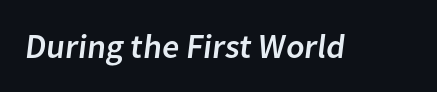
Q: Is the typeface a serif or a sans-serif typeface? A: Sans-serif.
Q: Is the text underlined? A: No.
Q: Is the spacing between letters normal or unusually wide? A: Normal.
Q: Width (condensed, normal, or wide)? A: Normal.
Q: Stroke contrast? A: Low.
Q: x-height? A: Medium.
Q: Monospaced? A: No.
